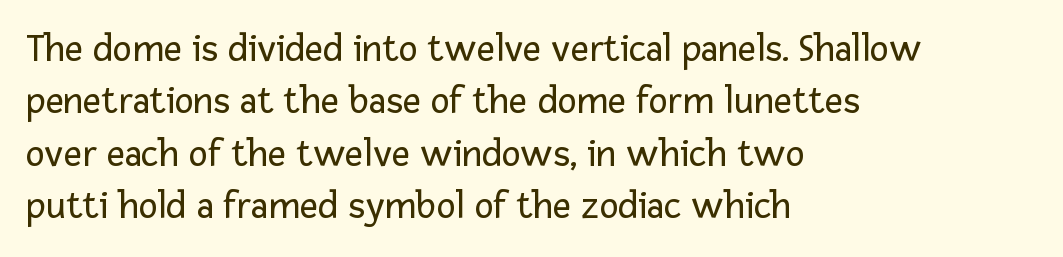
In terms of leading, this rendering sits right in the middle. This sample has the flowing, uneven cadence of proportional lettering. I'd call this a sans setting — the letters go barefoot. No chunkiness to these letters — they're not bold. Teacher's note: observe the even left margin — that is flush-left alignment.
